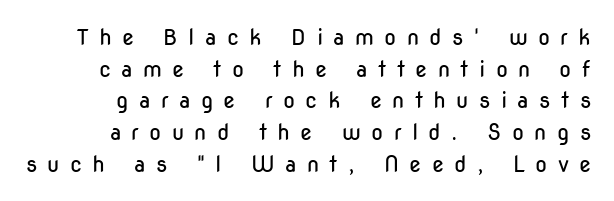
Q: Is the text bold? A: No.
Q: Is the text italic (slanted)? A: No, it is upright.
Q: Is the text underlined? A: No.
Q: How is the paragraph aligned? A: Right-aligned.
Q: Is the spacing between letters normal or unusually wide? A: Unusually wide.
Q: Is the spacing between lines tight, normal or loose? A: Normal.
